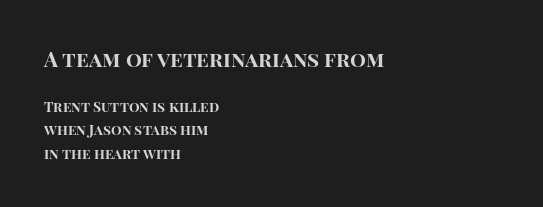
The image shows 21 px bold type, upright; set left-aligned, normal line spacing (1.67x), normal letter spacing, not underlined; the first (top) block is 1.5x larger.
